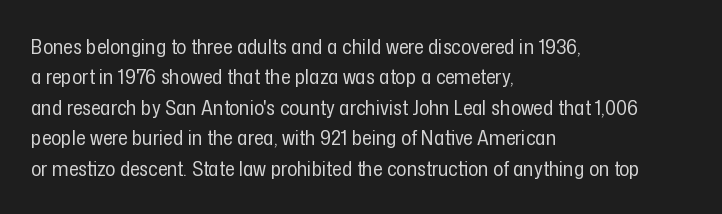
Q: Is the text bold? A: No.
Q: Is the text italic (slanted)? A: No, it is upright.
Q: Is the text underlined? A: No.
Q: How is the paragraph aligned? A: Left-aligned.
Q: Is the spacing between letters normal or unusually wide? A: Normal.
Q: Is the spacing between lines tight, normal or loose? A: Normal.
